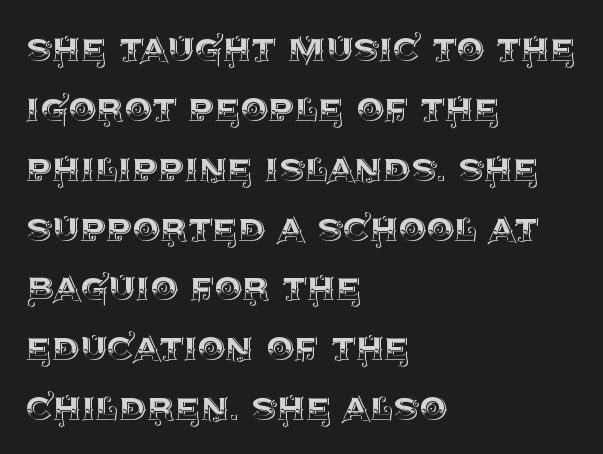
Underlining? Definitely not there. If you drew a ruler down the left edge, every line would touch it. Posture: vertical. The letters advance in unequal steps, a hallmark of proportional type.
